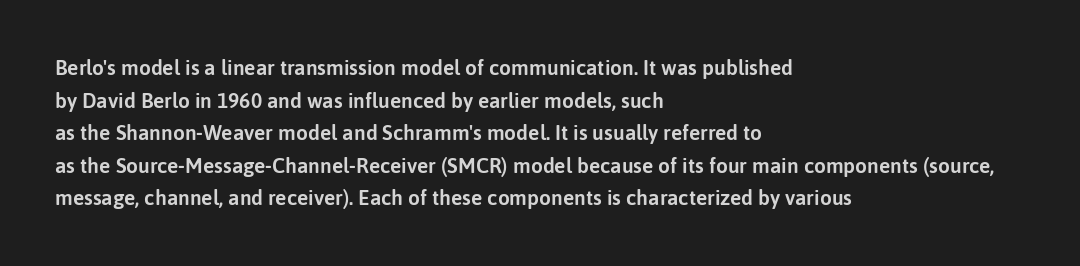
Q: Is the text italic (slanted)? A: No, it is upright.
Q: Is the text underlined? A: No.
Q: How is the paragraph aligned? A: Left-aligned.
Q: Is the spacing between letters normal or unusually wide? A: Normal.
Q: Is the spacing between lines tight, normal or loose? A: Normal.
